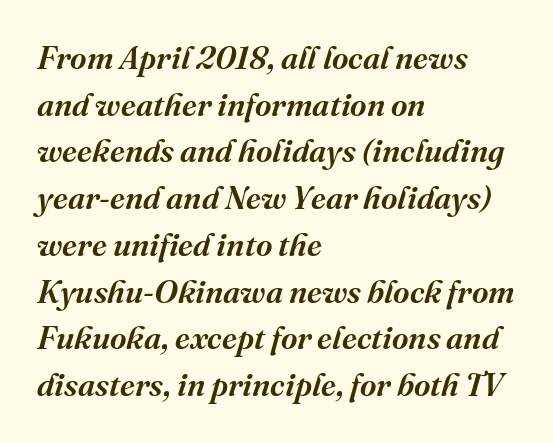
{"serif": "yes", "italic": "yes", "lean": "right", "slant_degrees": 16, "bold": "semi", "weight": "semibold", "width": "normal", "stroke_contrast": "medium", "x_height": "medium", "monospaced": "no", "underline": "no", "align": "left", "line_spacing": "normal", "line_spacing_ratio": 1.46, "letter_spacing": "normal", "letter_spacing_em": 0.0, "glyph_px": 32}
